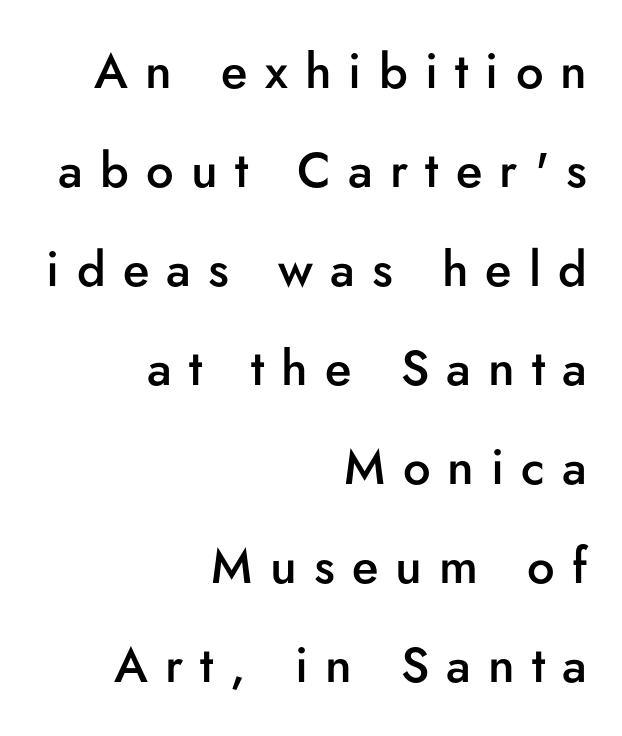
The image shows 49 px semibold sans-serif type, upright; set right-aligned, loose line spacing (2.02x), unusually wide letter spacing (+0.35 em), not underlined; low stroke contrast and a small x-height.
